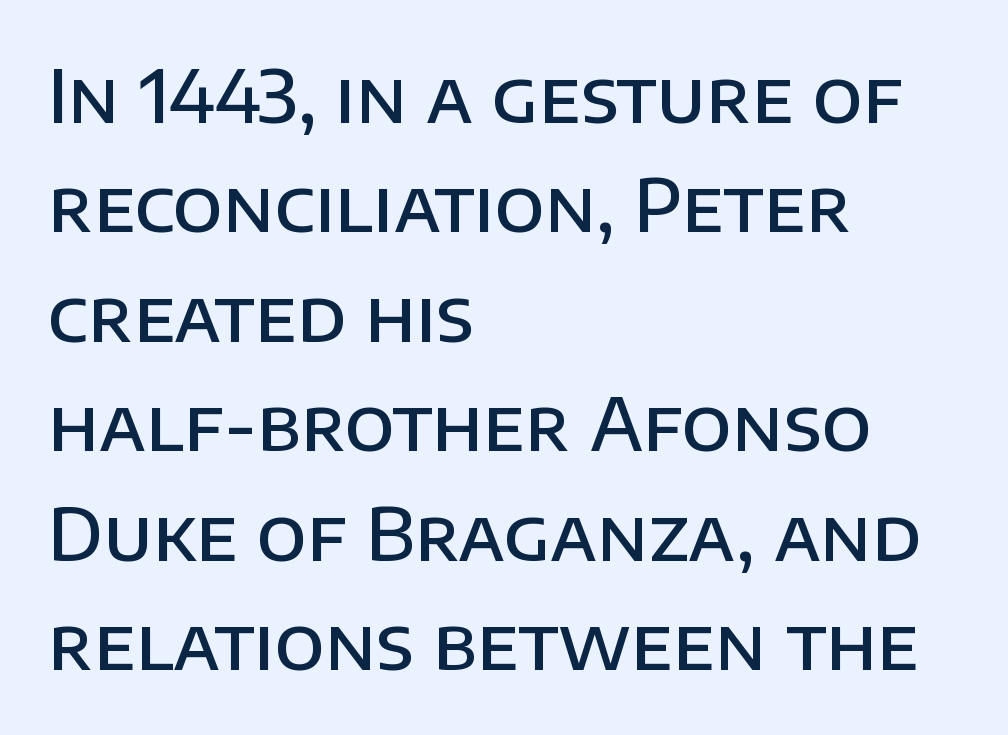
Q: Is the text bold? A: Semi-bold.
Q: Is the text italic (slanted)? A: No, it is upright.
Q: Is the typeface a serif or a sans-serif typeface? A: Sans-serif.
Q: Is the text underlined? A: No.
Q: How is the paragraph aligned? A: Left-aligned.
Q: Is the spacing between letters normal or unusually wide? A: Normal.
Q: Is the spacing between lines tight, normal or loose? A: Normal.
Q: Width (condensed, normal, or wide)? A: Normal.
Q: Stroke contrast? A: Low.
Q: x-height? A: Large.
Q: Monospaced? A: No.
